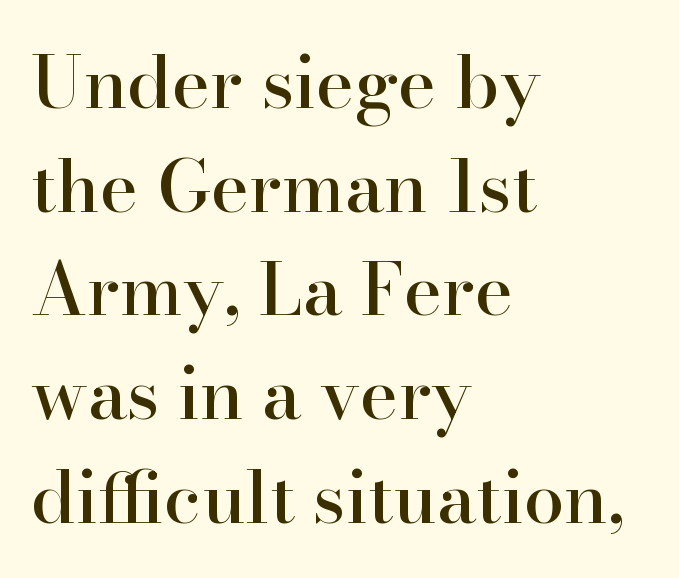
The letters carry serifs — small finishing strokes at the ends of their stems. The letters advance in unequal steps, a hallmark of proportional type. The passage shown has conventional tracking throughout. This rendering uses left alignment, leaving the right contour irregular.
